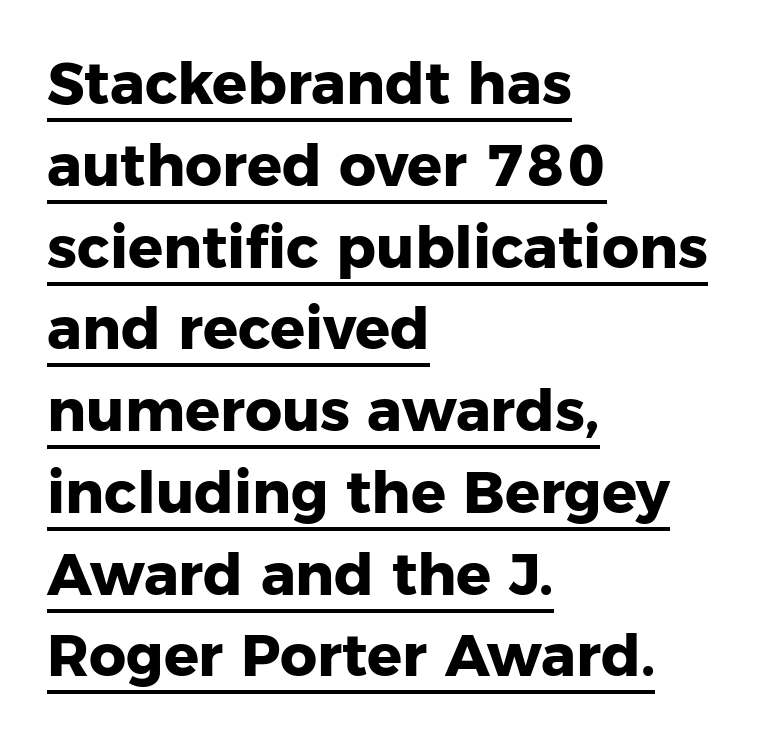
The image shows 58 px heavy sans-serif type, upright; set left-aligned, normal line spacing (1.41x), normal letter spacing, underlined; low stroke contrast and a medium x-height.
